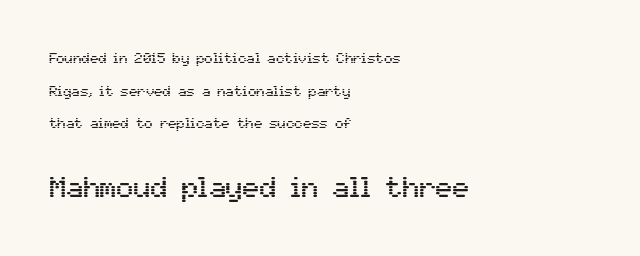
The image shows 28 px sans-serif type, upright; set left-aligned, loose line spacing (2.33x), normal letter spacing, not underlined; the second (bottom) block is 2.0x larger; medium stroke contrast and a medium x-height.
